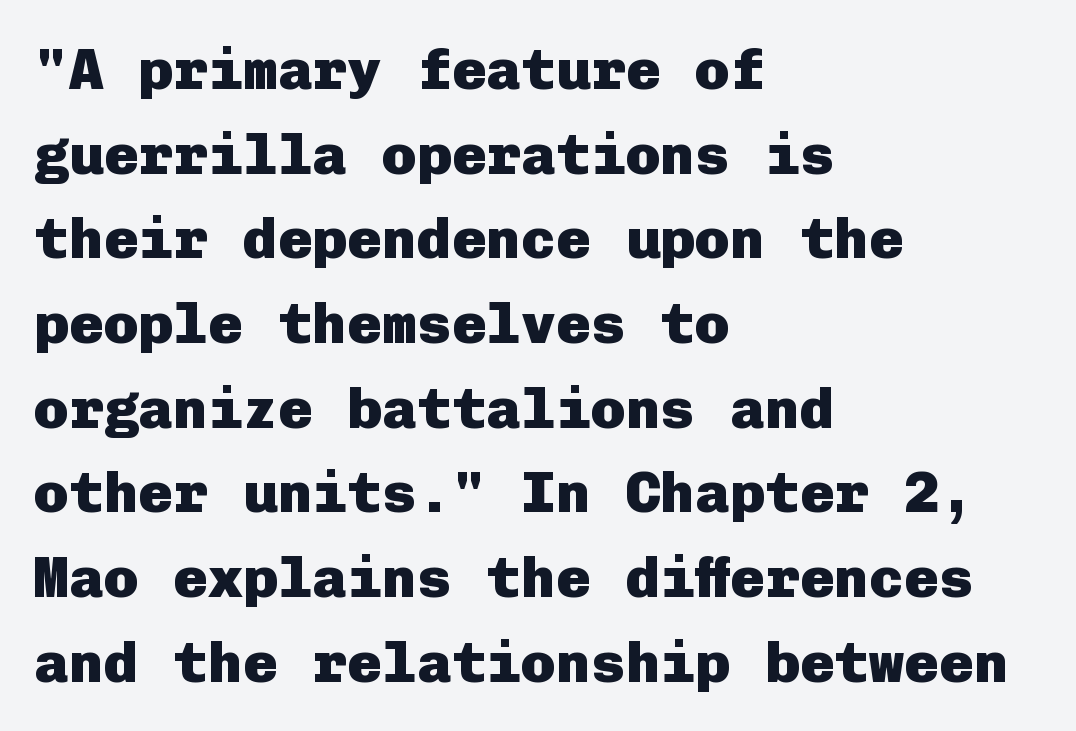
{"serif": "no", "italic": "no", "bold": "yes", "weight": "heavy", "width": "normal", "stroke_contrast": "low", "x_height": "medium", "underline": "no", "align": "left", "line_spacing": "normal", "line_spacing_ratio": 1.46, "letter_spacing": "normal", "letter_spacing_em": 0.0, "glyph_px": 58}
